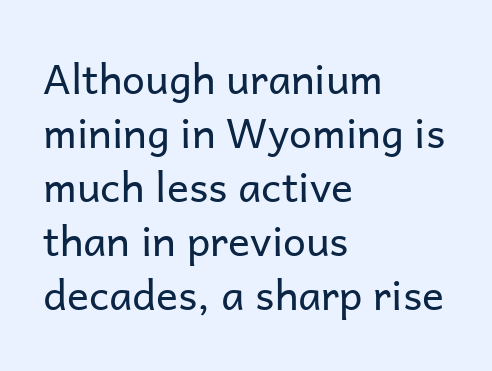
{"serif": "no", "italic": "no", "bold": "no", "weight": "regular", "width": "normal", "stroke_contrast": "low", "x_height": "medium", "monospaced": "no", "underline": "no", "align": "left", "line_spacing": "normal", "line_spacing_ratio": 1.32, "letter_spacing": "normal", "letter_spacing_em": 0.0, "glyph_px": 41}
